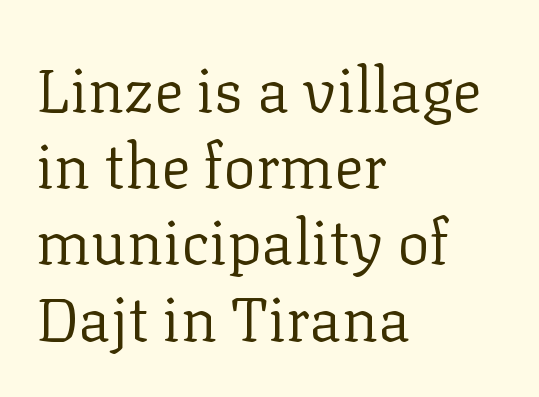
These lines are rendered in a variable-pitch font. This is roman type, the default non-slanted kind. Is the letter spacing exaggerated? No — it looks like the ordinary default. No word sits above an underline. Is the type heavy? It reads as light-to-regular instead.
